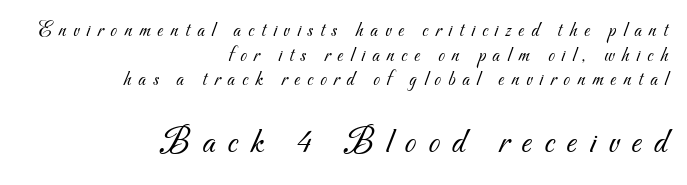
The image shows 37 px light sans-serif type; set right-aligned, line spacing 1.17x, unusually wide letter spacing (+0.34 em), not underlined; the second (bottom) block is 1.76x larger; medium stroke contrast and a small x-height.
